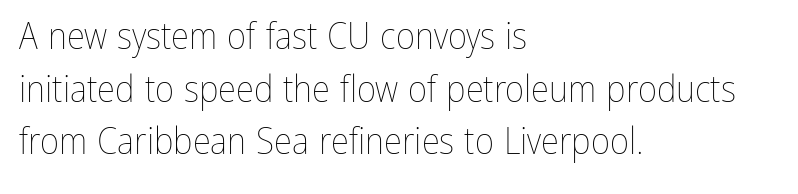
{"italic": "no", "bold": "no", "weight": "thin", "width": "condensed", "stroke_contrast": "low", "x_height": "medium", "monospaced": "no", "underline": "no", "align": "left", "line_spacing": "normal", "line_spacing_ratio": 1.42, "letter_spacing": "normal", "letter_spacing_em": 0.0, "glyph_px": 37}
